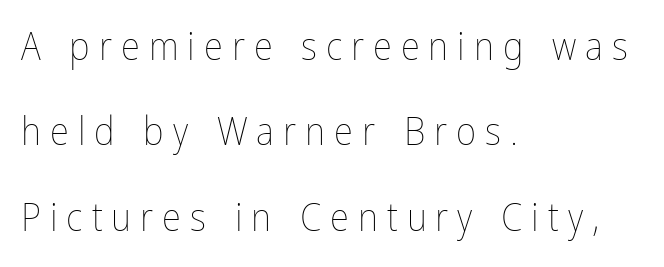
Compared with typical paragraphs, the rows here are farther apart. In terms of letterspacing, this is a distinctly airy, spread setting. Posture: vertical. The area under the type is left untouched.
